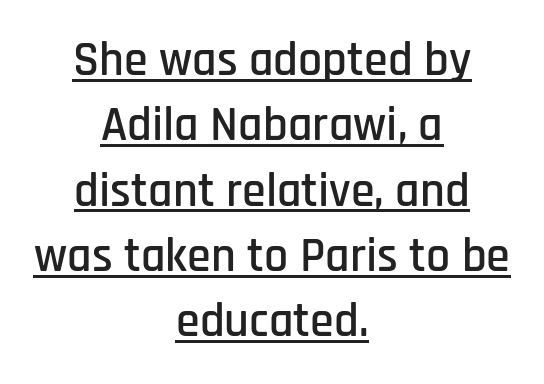
Vertical strokes here are truly vertical. The typeface chosen for these lines omits serifs. Glyph-to-glyph distance matches everyday printed text. Descenders here cross a horizontal rule under the line. The passage shown stacks its lines at a standard gap.
